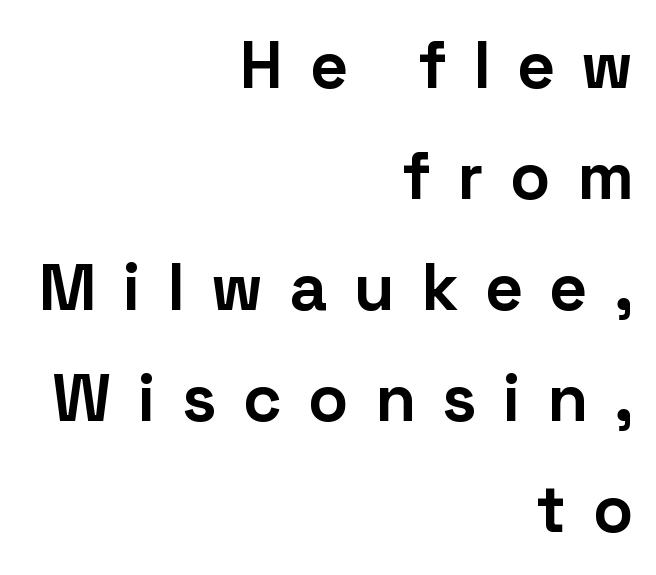
The image shows 66 px bold sans-serif type, upright; set right-aligned, normal line spacing (1.68x), unusually wide letter spacing (+0.4 em), not underlined; low stroke contrast and a medium x-height.
